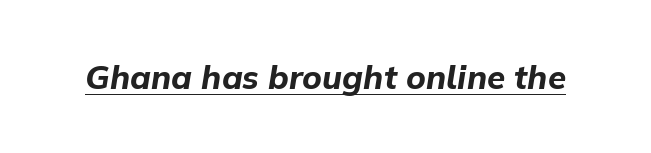
{"italic": "yes", "lean": "right", "slant_degrees": 9, "bold": "yes", "weight": "bold", "width": "normal", "stroke_contrast": "low", "x_height": "medium", "monospaced": "no", "underline": "yes", "letter_spacing": "normal", "letter_spacing_em": 0.0, "glyph_px": 33}
